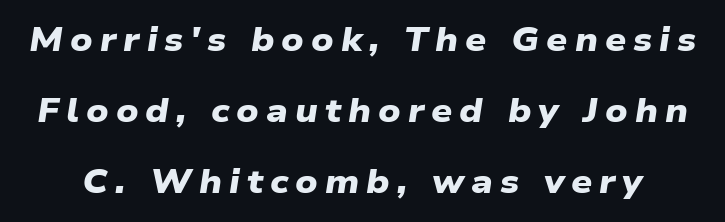
{"serif": "no", "bold": "yes", "weight": "heavy", "width": "wide", "stroke_contrast": "low", "x_height": "medium", "monospaced": "no", "underline": "no", "line_spacing": "loose", "line_spacing_ratio": 2.15, "letter_spacing": "wide", "letter_spacing_em": 0.21, "glyph_px": 33}
